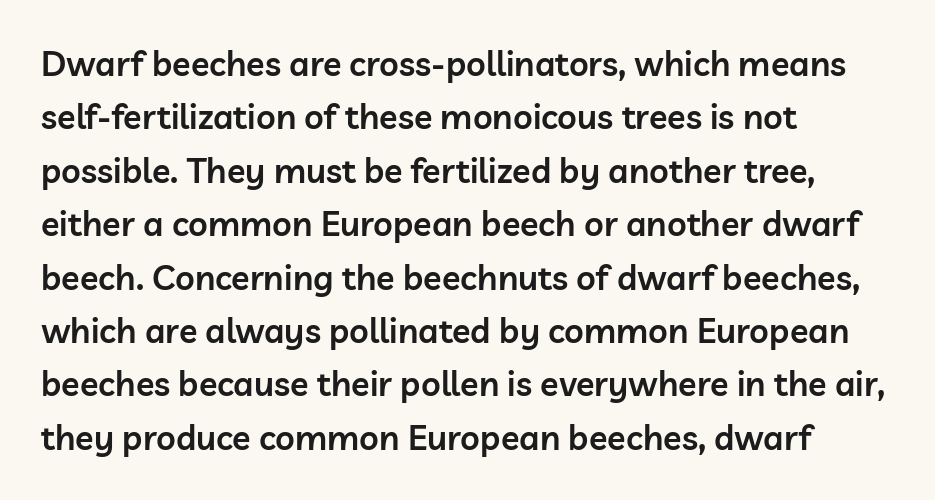
Q: Is the text bold? A: Semi-bold.
Q: Is the text italic (slanted)? A: No, it is upright.
Q: Is the typeface a serif or a sans-serif typeface? A: Sans-serif.
Q: Is the text underlined? A: No.
Q: How is the paragraph aligned? A: Left-aligned.
Q: Is the spacing between letters normal or unusually wide? A: Normal.
Q: Is the spacing between lines tight, normal or loose? A: Normal.
Q: Width (condensed, normal, or wide)? A: Normal.
Q: Stroke contrast? A: Low.
Q: x-height? A: Medium.
Q: Monospaced? A: No.
